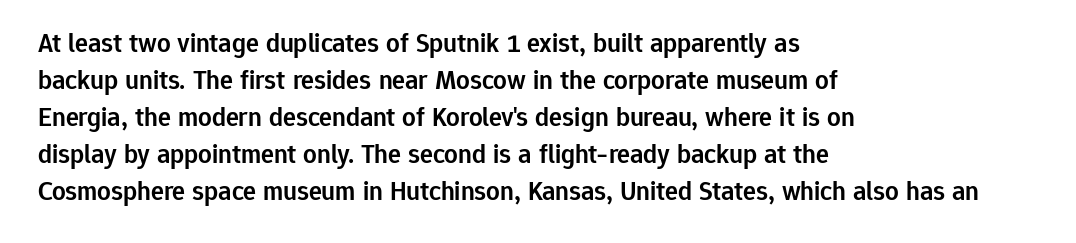
{"italic": "no", "bold": "semi", "underline": "no", "align": "left", "line_spacing": "normal", "line_spacing_ratio": 1.37, "letter_spacing": "normal", "letter_spacing_em": 0.0, "glyph_px": 27}
